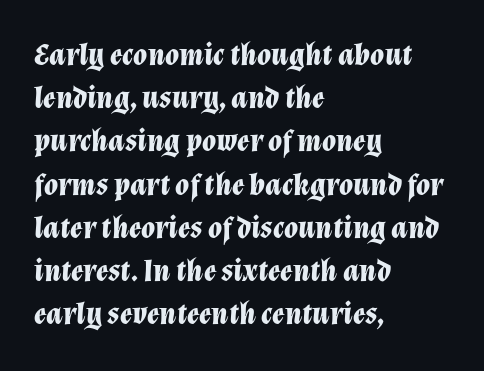
These words are printed bold, with thick strokes throughout. Underline: absent. The passage shown leans; its letterforms are oblique. No extra tracking has been applied to these lines. Proportional: the letters do not fall into vertical columns. One glance says typical: line gaps are just what's usual.
